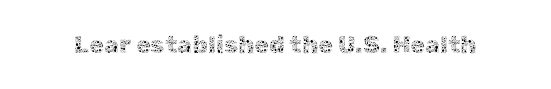
Q: Is the text bold? A: No.
Q: Is the text italic (slanted)? A: No, it is upright.
Q: Is the text underlined? A: No.
Q: Is the spacing between letters normal or unusually wide? A: Normal.
